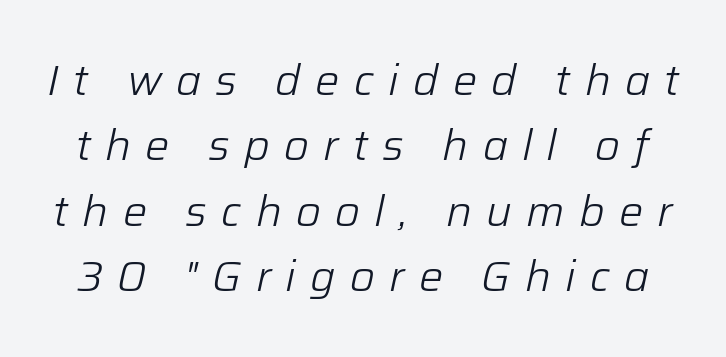
Q: Is the text bold? A: No.
Q: Is the text italic (slanted)? A: Yes, it leans right by about 12 degrees.
Q: Is the text underlined? A: No.
Q: Is the spacing between letters normal or unusually wide? A: Unusually wide.
Q: Is the spacing between lines tight, normal or loose? A: Normal.
Q: Width (condensed, normal, or wide)? A: Normal.
Q: Stroke contrast? A: Low.
Q: x-height? A: Medium.
Q: Monospaced? A: No.
